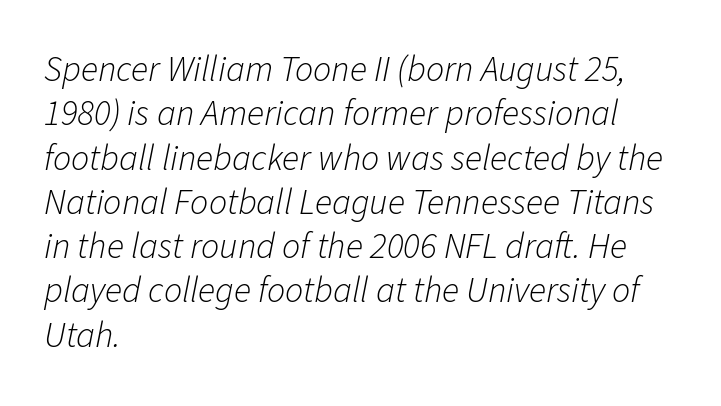
{"italic": "yes", "lean": "right", "slant_degrees": 11, "bold": "no", "weight": "light", "width": "normal", "stroke_contrast": "low", "x_height": "medium", "monospaced": "no", "underline": "no", "align": "left", "line_spacing_ratio": 1.23, "letter_spacing": "normal", "letter_spacing_em": 0.0, "glyph_px": 36}
